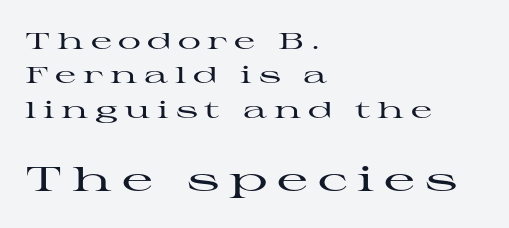
The image shows 34 px wide serif type, upright; set left-aligned, normal line spacing (1.5x), unusually wide letter spacing (+0.29 em), not underlined; the second (bottom) block is 1.48x larger; high stroke contrast and a medium x-height.
